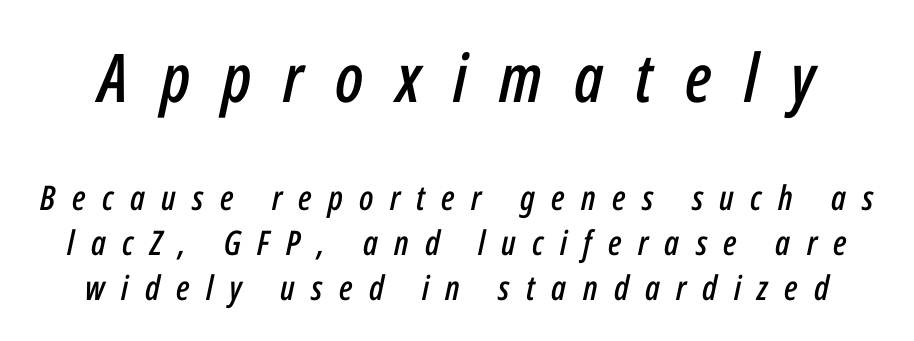
Q: Is the text italic (slanted)? A: Yes, it leans right by about 12 degrees.
Q: Is the text underlined? A: No.
Q: Is the spacing between letters normal or unusually wide? A: Unusually wide.
Q: Is the spacing between lines tight, normal or loose? A: Normal.
Q: Which block of text is set in a larger size, the first (top) or the second (bottom)? A: The first (top) one.
Q: Width (condensed, normal, or wide)? A: Condensed.
Q: Stroke contrast? A: Low.
Q: x-height? A: Medium.
Q: Monospaced? A: No.
